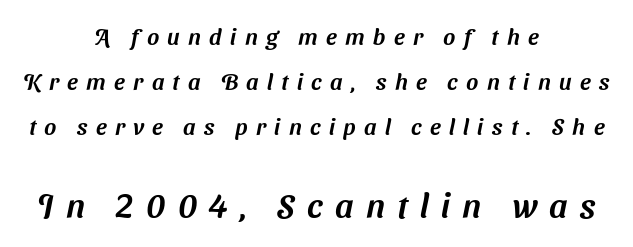
Q: Is the typeface a serif or a sans-serif typeface? A: Sans-serif.
Q: Is the text underlined? A: No.
Q: How is the paragraph aligned? A: Centered.
Q: Is the spacing between letters normal or unusually wide? A: Unusually wide.
Q: Is the spacing between lines tight, normal or loose? A: Loose.
Q: Which block of text is set in a larger size, the first (top) or the second (bottom)? A: The second (bottom) one.
Q: Width (condensed, normal, or wide)? A: Normal.
Q: Stroke contrast? A: Medium.
Q: x-height? A: Medium.
Q: Monospaced? A: No.
